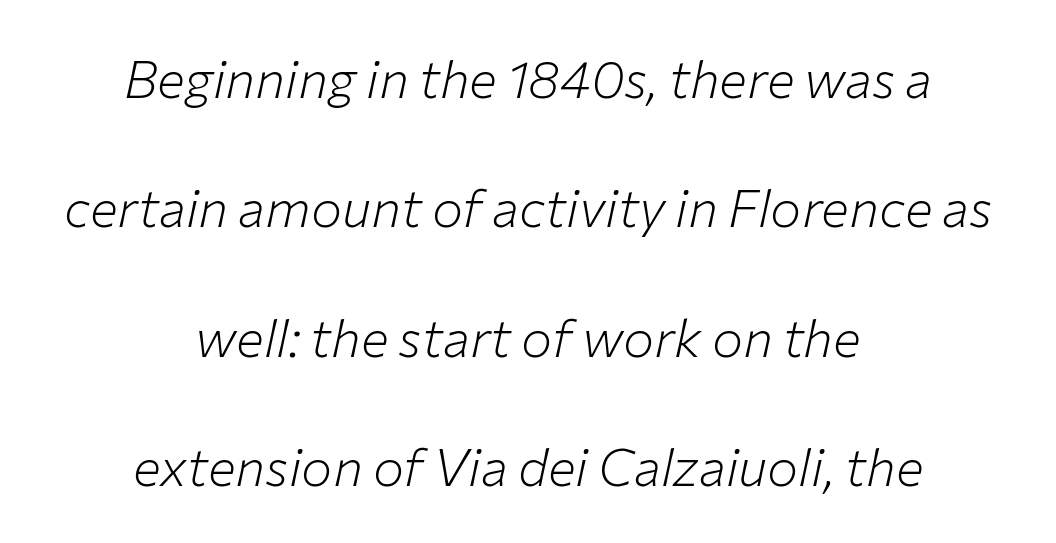
The image shows 52 px light type, italic (leaning right); set centered, loose line spacing (2.49x), normal letter spacing, not underlined; low stroke contrast and a medium x-height.
